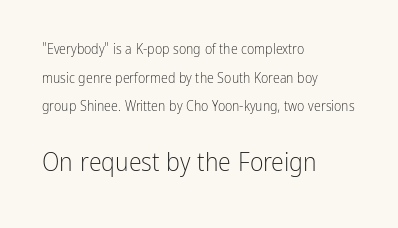
The image shows 26 px text type, upright; set left-aligned, loose line spacing (2.05x), normal letter spacing, not underlined; the second (bottom) block is 1.86x larger.
